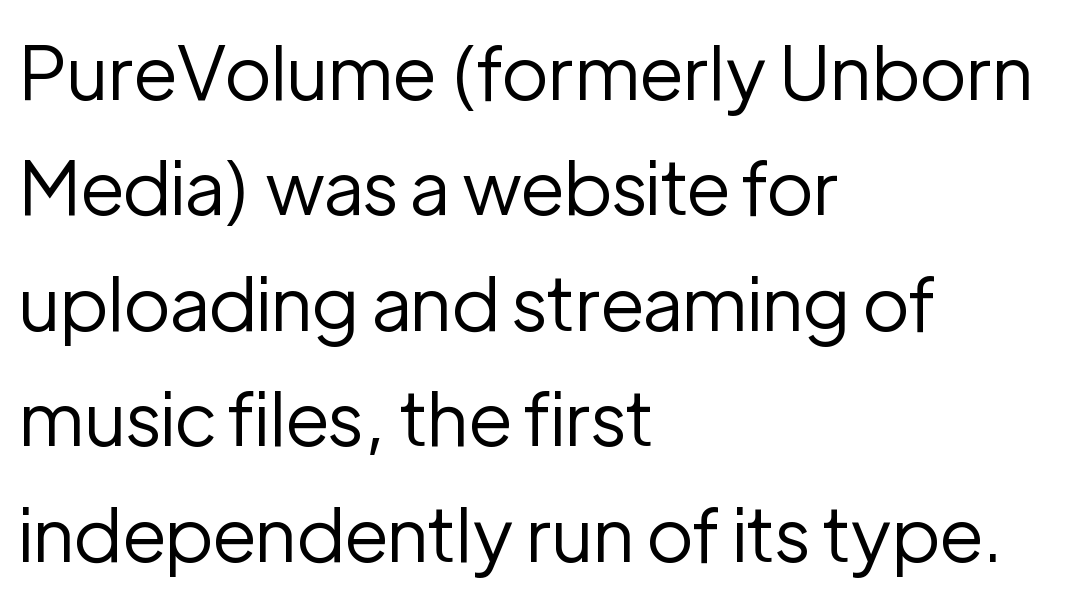
{"serif": "no", "italic": "no", "bold": "no", "weight": "regular", "width": "normal", "stroke_contrast": "low", "x_height": "medium", "monospaced": "no", "underline": "no", "align": "left", "line_spacing": "normal", "line_spacing_ratio": 1.54, "letter_spacing": "normal", "letter_spacing_em": 0.0, "glyph_px": 75}
